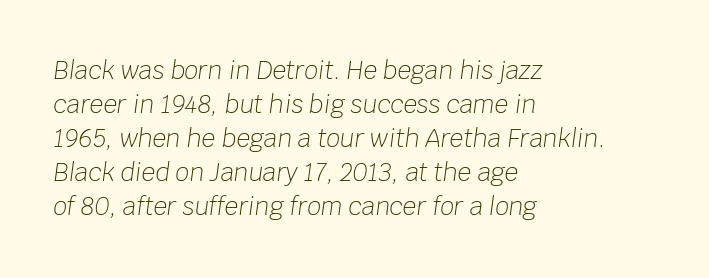
Q: Is the text bold? A: No.
Q: Is the text italic (slanted)? A: Yes, it leans right by about 8 degrees.
Q: Is the text underlined? A: No.
Q: How is the paragraph aligned? A: Left-aligned.
Q: Is the spacing between letters normal or unusually wide? A: Normal.
Q: Is the spacing between lines tight, normal or loose? A: Normal.
